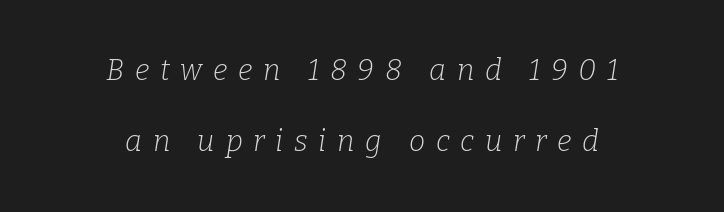
Q: Is the text bold? A: No.
Q: Is the text italic (slanted)? A: Yes, it leans right by about 9 degrees.
Q: Is the typeface a serif or a sans-serif typeface? A: Serif.
Q: Is the text underlined? A: No.
Q: How is the paragraph aligned? A: Centered.
Q: Is the spacing between letters normal or unusually wide? A: Unusually wide.
Q: Is the spacing between lines tight, normal or loose? A: Loose.
Q: Width (condensed, normal, or wide)? A: Normal.
Q: Stroke contrast? A: Low.
Q: x-height? A: Medium.
Q: Monospaced? A: No.
